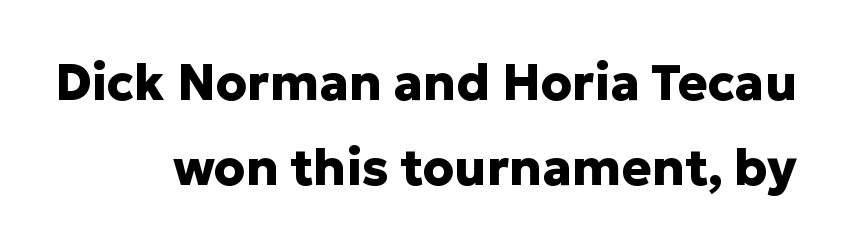
The image shows 50 px heavy sans-serif type, upright; set normal line spacing (1.7x), normal letter spacing, not underlined; low stroke contrast and a medium x-height.
